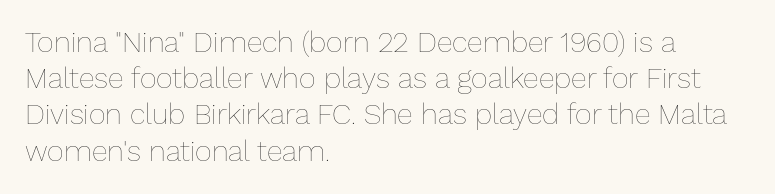
Every character sits straight up, as roman type does. These lines are rendered in a variable-pitch font. A student would call this left alignment; a typographer would say flush left, rag right. No letter is thick-stroked: the sample isn't bold. No extra tracking has been applied to these lines. Regular leading.
